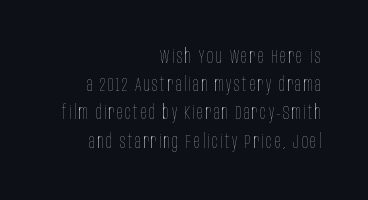
{"italic": "no", "bold": "no", "underline": "no", "align": "right", "line_spacing": "normal", "line_spacing_ratio": 1.41, "glyph_px": 20}
